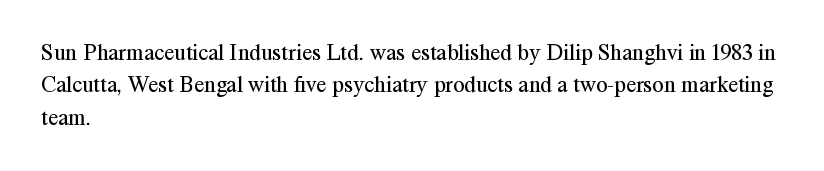
The tracking reads as untouched default to a designer's eye. Layout note: lines flush left. Students, observe: this is what conventionally led text looks like. Underline: absent.
